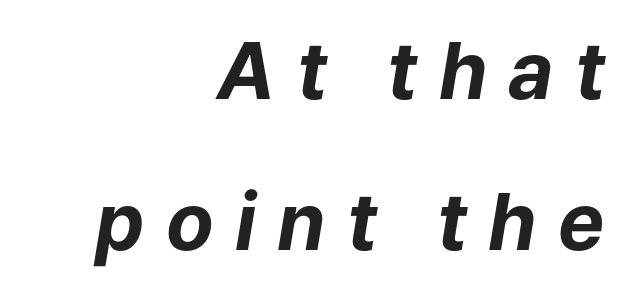
{"italic": "yes", "lean": "right", "slant_degrees": 9, "bold": "yes", "weight": "bold", "width": "normal", "stroke_contrast": "low", "x_height": "medium", "monospaced": "no", "underline": "no", "align": "right", "line_spacing": "loose", "line_spacing_ratio": 1.93, "letter_spacing": "wide", "letter_spacing_em": 0.27, "glyph_px": 78}
